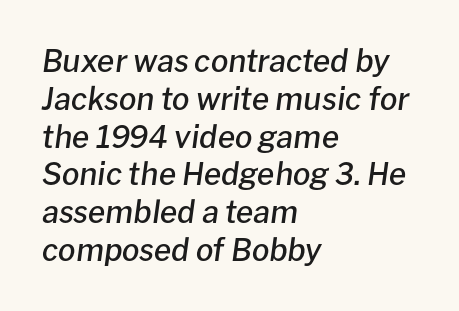
The rendering uses a semibold face; strokes are thickened but not to full bold. The rendering uses natural spacing where letterforms have individual widths. Letter spacing: default. Which margin do the lines hug? The left one — the right edge is uneven. The zone under the glyphs is completely vacant.
